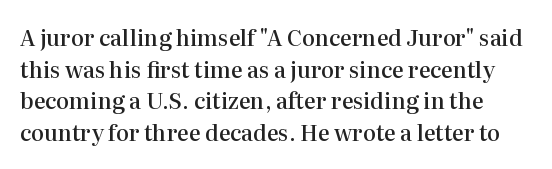
{"italic": "no", "bold": "semi", "underline": "no", "line_spacing": "normal", "line_spacing_ratio": 1.44, "letter_spacing": "normal", "letter_spacing_em": 0.0, "glyph_px": 22}
